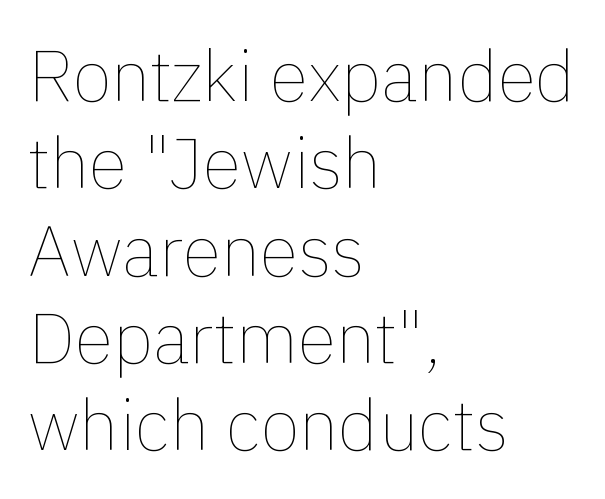
Line beginnings align vertically; line endings do not. No letter is thick-stroked: the sample isn't bold. What stands out about the letter spacing? Nothing — it is the standard amount. Quick note: not italic, upright.
